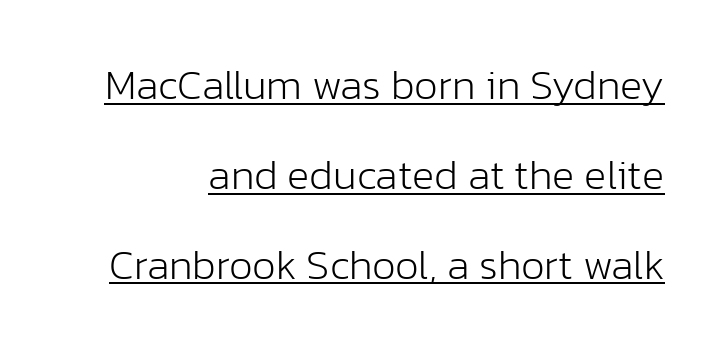
{"serif": "no", "italic": "no", "bold": "no", "weight": "light", "width": "normal", "stroke_contrast": "low", "x_height": "medium", "monospaced": "no", "underline": "yes", "line_spacing": "loose", "line_spacing_ratio": 2.14, "letter_spacing": "normal", "letter_spacing_em": 0.0, "glyph_px": 42}
